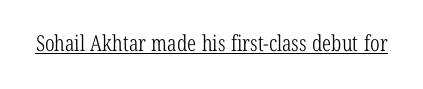
The passage shown is underscored from start to finish. Nobody touched the tracking dial on this one. No letter is thick-stroked: the sample isn't bold.
